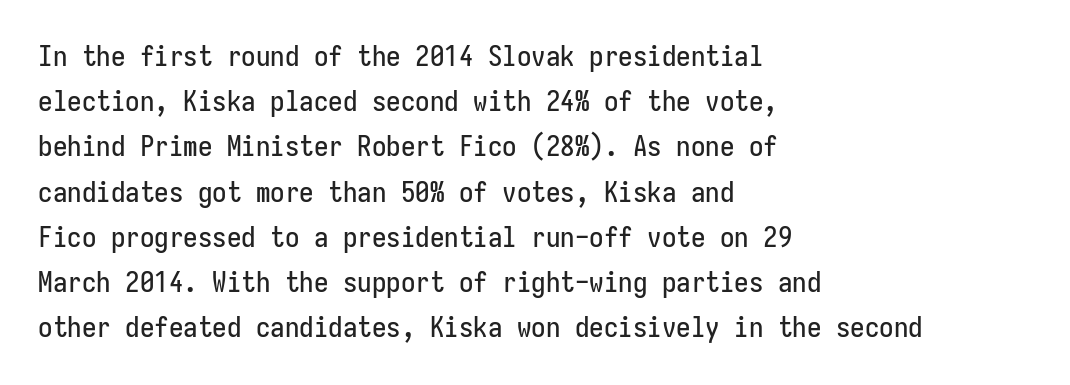
{"serif": "no", "italic": "no", "width": "condensed", "stroke_contrast": "low", "x_height": "medium", "monospaced": "yes", "underline": "no", "align": "left", "line_spacing": "normal", "line_spacing_ratio": 1.56, "letter_spacing": "normal", "letter_spacing_em": 0.0, "glyph_px": 29}
